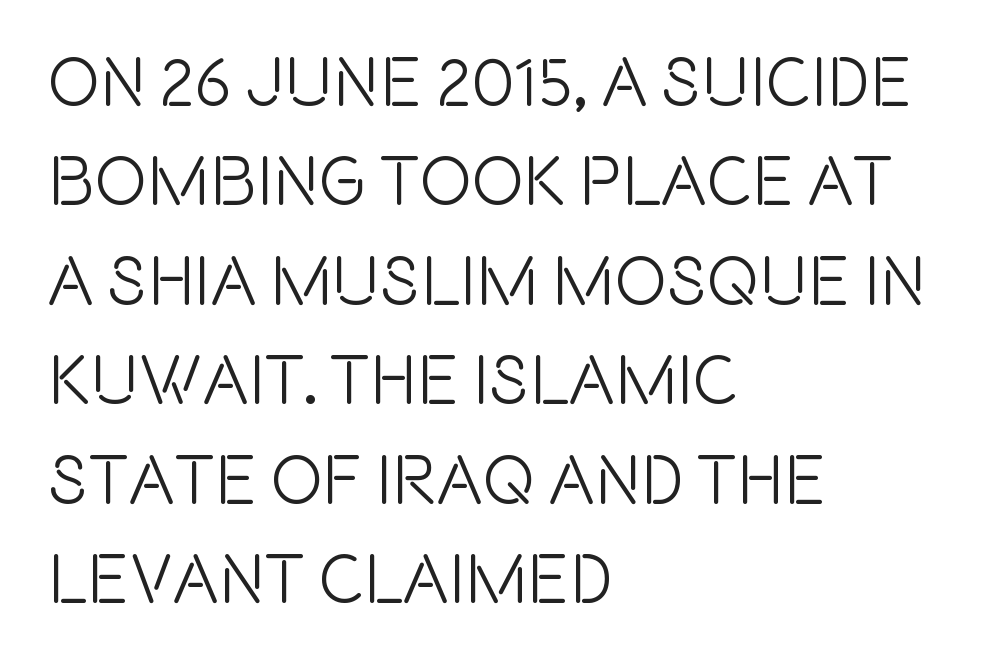
The typography opts for an upright posture over an oblique one. Successive baselines arrive at the customary interval. The line texture is even and compact thanks to regular tracking. Unmarked baselines from the first word to the last.
